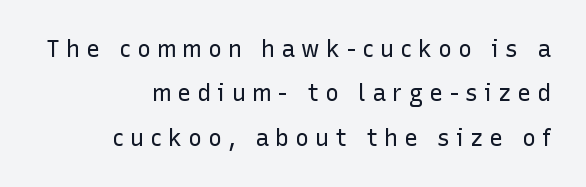
The image shows 23 px text type, upright; set right-aligned, loose line spacing (1.93x), unusually wide letter spacing (+0.27 em), not underlined.
